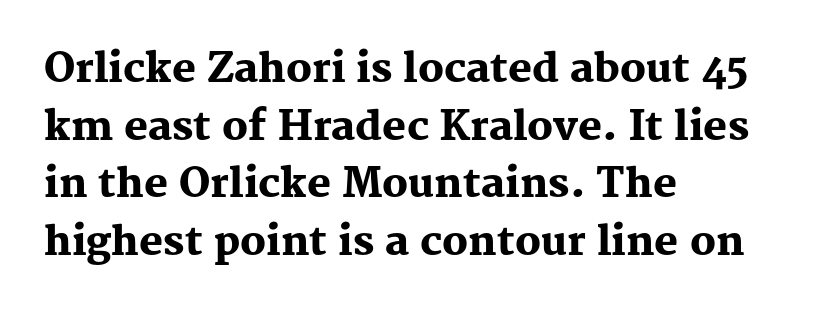
{"serif": "yes", "italic": "no", "bold": "yes", "weight": "heavy", "width": "normal", "stroke_contrast": "medium", "x_height": "medium", "monospaced": "no", "underline": "no", "align": "left", "line_spacing": "normal", "line_spacing_ratio": 1.44, "letter_spacing": "normal", "letter_spacing_em": 0.0, "glyph_px": 40}
